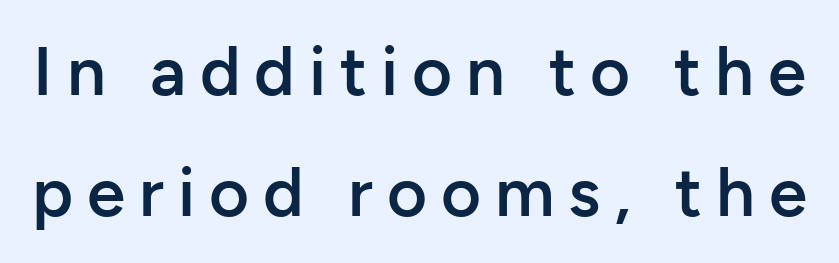
{"serif": "no", "italic": "no", "bold": "semi", "weight": "semibold", "width": "normal", "stroke_contrast": "low", "x_height": "medium", "monospaced": "no", "underline": "no", "line_spacing_ratio": 1.75, "letter_spacing": "wide", "letter_spacing_em": 0.2, "glyph_px": 69}
